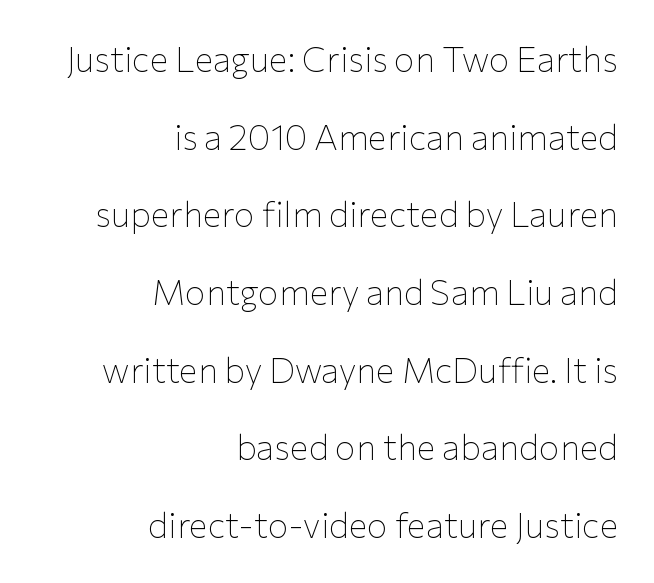
Q: Is the text bold? A: No.
Q: Is the text italic (slanted)? A: No, it is upright.
Q: Is the typeface a serif or a sans-serif typeface? A: Sans-serif.
Q: Is the text underlined? A: No.
Q: How is the paragraph aligned? A: Right-aligned.
Q: Is the spacing between letters normal or unusually wide? A: Normal.
Q: Is the spacing between lines tight, normal or loose? A: Loose.
Q: Width (condensed, normal, or wide)? A: Normal.
Q: Stroke contrast? A: Low.
Q: x-height? A: Medium.
Q: Monospaced? A: No.
